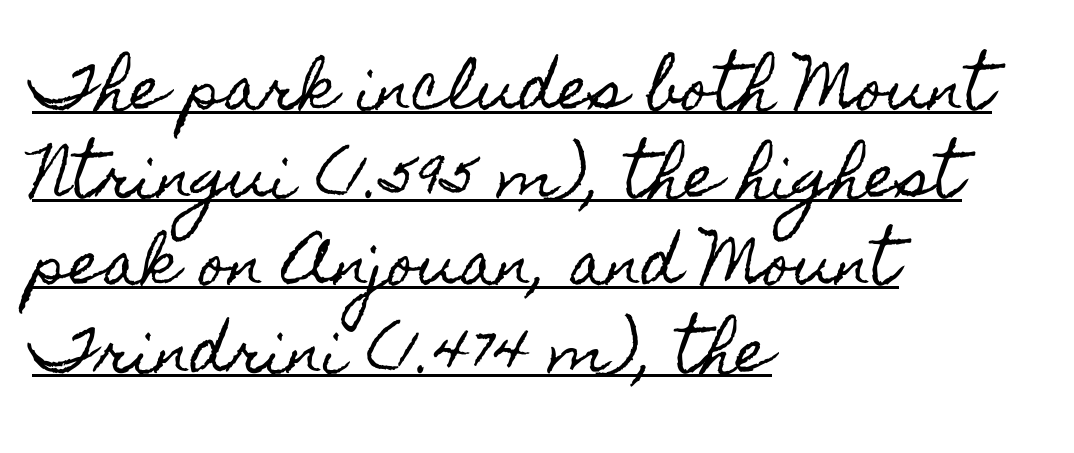
Do the characters align in a grid? No, the font is proportional. Rows of type keep a routine distance in the vertical direction. The lines are quadded left. Is the letter spacing exaggerated? No — it looks like the ordinary default. The glyphs are accompanied by a horizontal stroke just below them.
